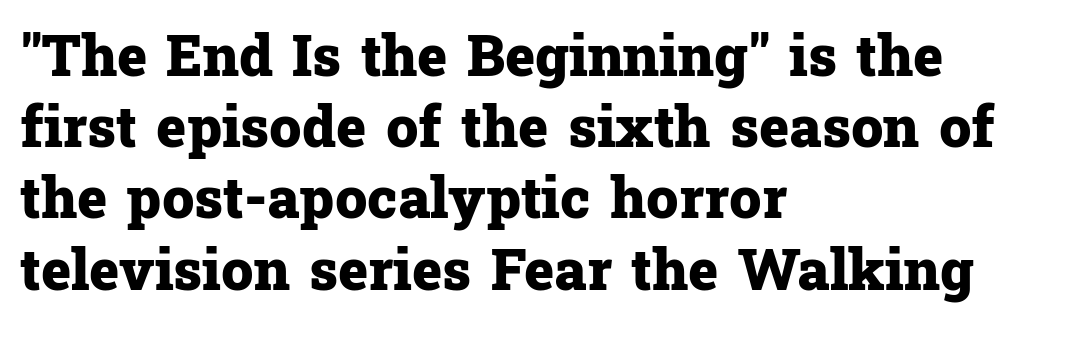
{"serif": "yes", "italic": "no", "bold": "yes", "weight": "heavy", "width": "normal", "stroke_contrast": "low", "x_height": "medium", "monospaced": "no", "underline": "no", "align": "left", "line_spacing": "normal", "line_spacing_ratio": 1.25, "letter_spacing": "normal", "letter_spacing_em": 0.0, "glyph_px": 57}
